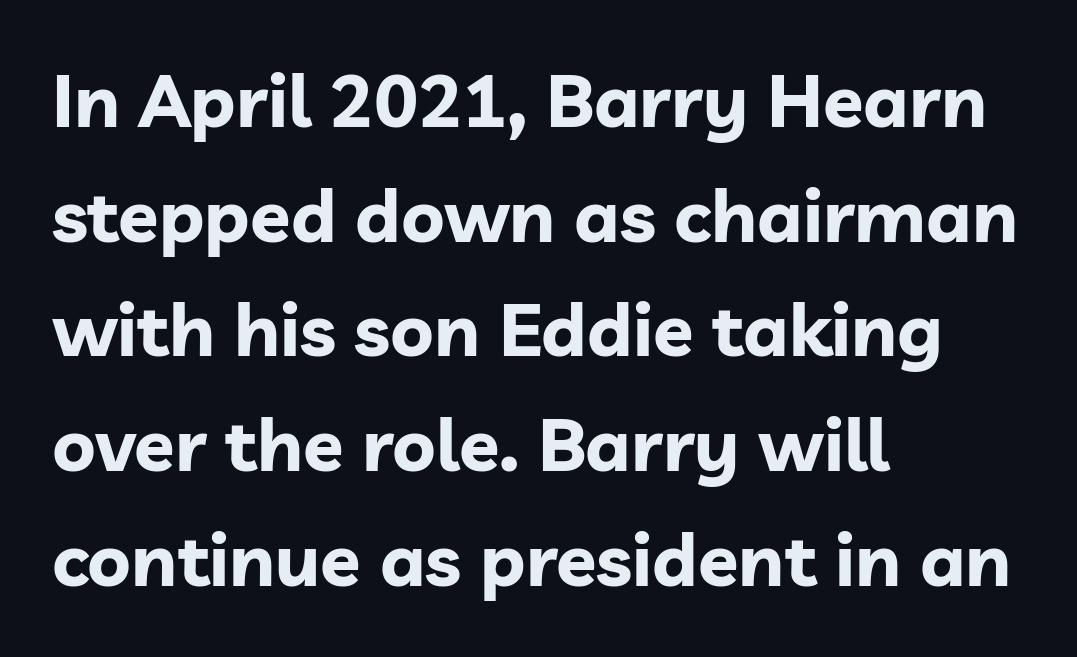
The image shows 74 px bold sans-serif type, upright; set left-aligned, normal line spacing (1.55x), normal letter spacing, not underlined; low stroke contrast and a medium x-height.
